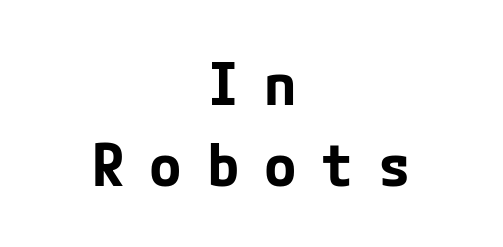
Q: Is the text bold? A: Yes.
Q: Is the text italic (slanted)? A: No, it is upright.
Q: Is the typeface a serif or a sans-serif typeface? A: Sans-serif.
Q: Is the text underlined? A: No.
Q: How is the paragraph aligned? A: Centered.
Q: Is the spacing between letters normal or unusually wide? A: Unusually wide.
Q: Is the spacing between lines tight, normal or loose? A: Normal.
Q: Width (condensed, normal, or wide)? A: Normal.
Q: Stroke contrast? A: Low.
Q: x-height? A: Medium.
